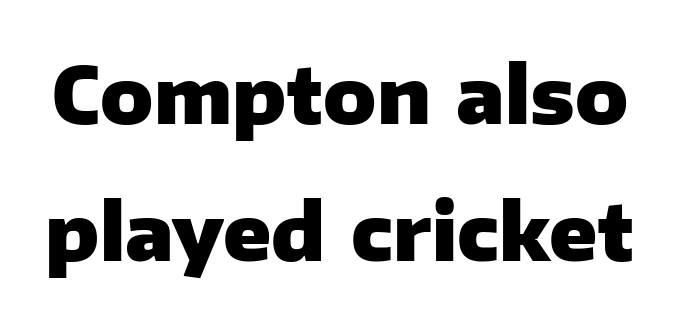
Q: Is the text bold? A: Yes.
Q: Is the text italic (slanted)? A: No, it is upright.
Q: Is the typeface a serif or a sans-serif typeface? A: Sans-serif.
Q: Is the text underlined? A: No.
Q: Is the spacing between letters normal or unusually wide? A: Normal.
Q: Width (condensed, normal, or wide)? A: Normal.
Q: Stroke contrast? A: Low.
Q: x-height? A: Medium.
Q: Monospaced? A: No.
